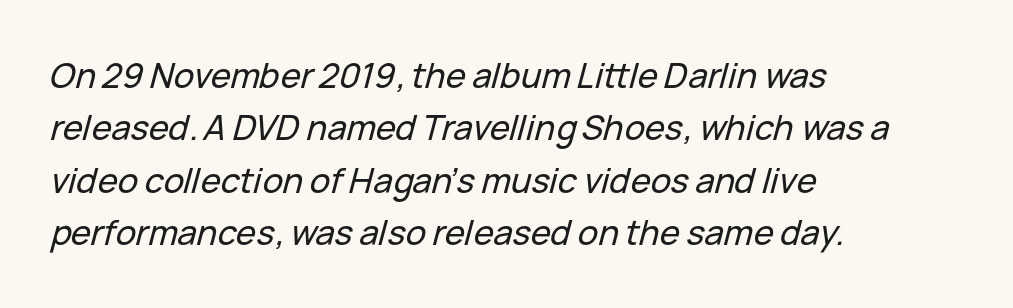
The image shows 34 px text type, italic (leaning right); set left-aligned, normal line spacing (1.54x), normal letter spacing, not underlined; low stroke contrast and a medium x-height.
